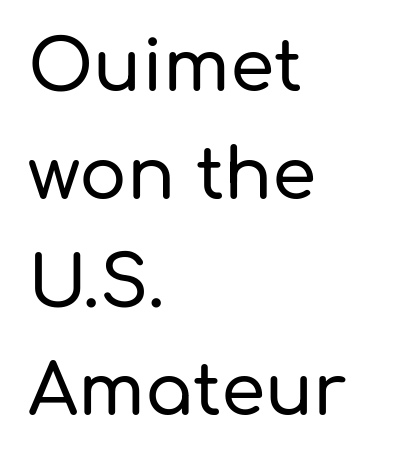
The image shows 71 px sans-serif type, upright; set left-aligned, normal line spacing (1.52x), normal letter spacing, not underlined; low stroke contrast and a medium x-height.
